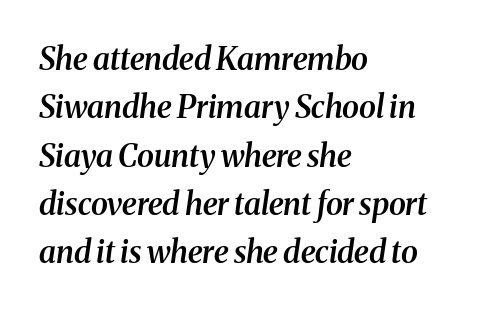
{"serif": "yes", "italic": "yes", "lean": "right", "slant_degrees": 8, "bold": "semi", "weight": "semibold", "width": "normal", "stroke_contrast": "medium", "x_height": "medium", "monospaced": "no", "underline": "no", "align": "left", "line_spacing": "normal", "line_spacing_ratio": 1.56, "letter_spacing": "normal", "letter_spacing_em": 0.0, "glyph_px": 31}
